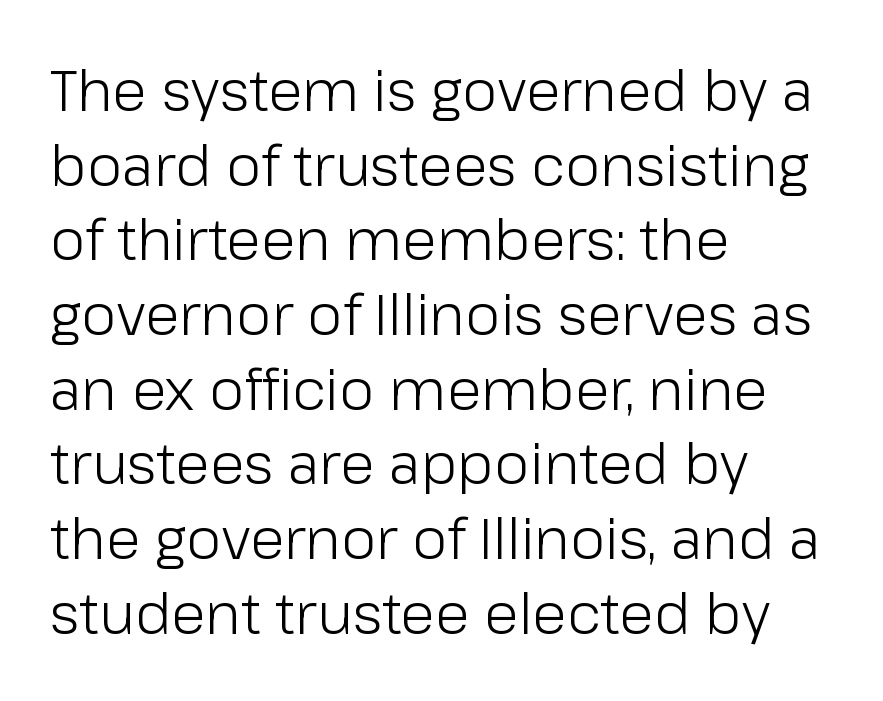
A student would call this left alignment; a typographer would say flush left, rag right. Students, note that the glyphs here touch the page at normal intervals. The gap between lines stays unmarked. Weight: in the light-to-regular range. These lines are rendered in a variable-pitch font.
